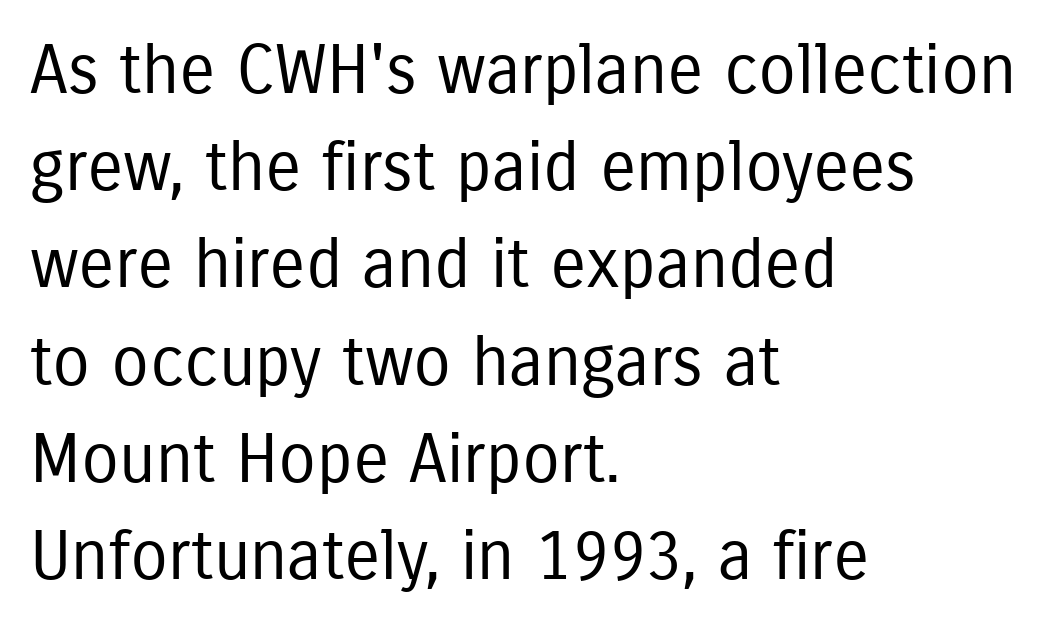
Q: Is the text bold? A: No.
Q: Is the text italic (slanted)? A: No, it is upright.
Q: Is the typeface a serif or a sans-serif typeface? A: Sans-serif.
Q: Is the text underlined? A: No.
Q: How is the paragraph aligned? A: Left-aligned.
Q: Is the spacing between letters normal or unusually wide? A: Normal.
Q: Is the spacing between lines tight, normal or loose? A: Normal.
Q: Width (condensed, normal, or wide)? A: Condensed.
Q: Stroke contrast? A: Low.
Q: x-height? A: Medium.
Q: Monospaced? A: No.
